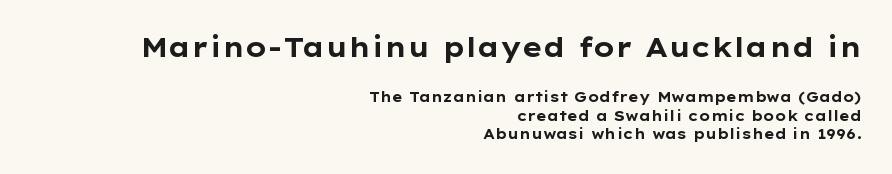
Q: Is the text bold? A: Yes.
Q: Is the text italic (slanted)? A: No, it is upright.
Q: Is the text underlined? A: No.
Q: How is the paragraph aligned? A: Right-aligned.
Q: Is the spacing between letters normal or unusually wide? A: Normal.
Q: Is the spacing between lines tight, normal or loose? A: Normal.
Q: Which block of text is set in a larger size, the first (top) or the second (bottom)? A: The first (top) one.
